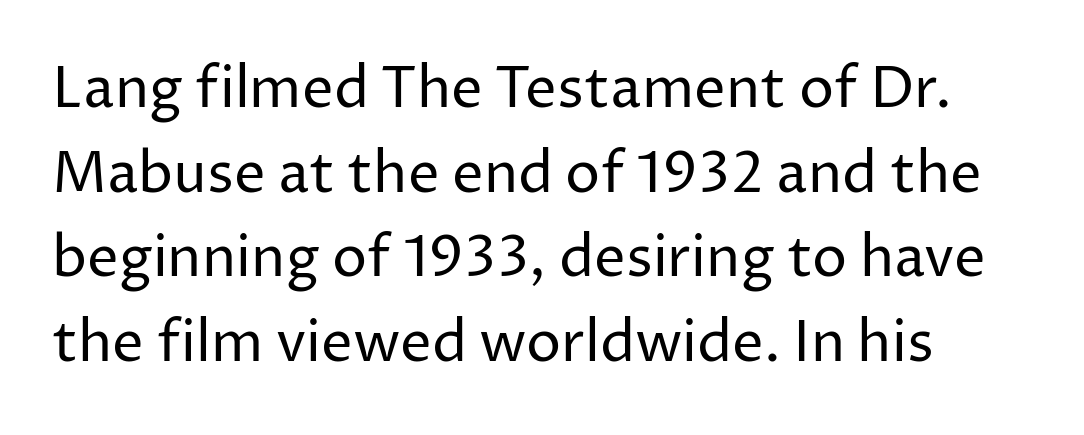
No italicization has been applied; the sample stays upright. Vertically, the passage feels balanced, rows spaced as you'd expect. Notice how the passage keeps a crisp vertical edge on the left only. Beneath every word, the page is bare.
